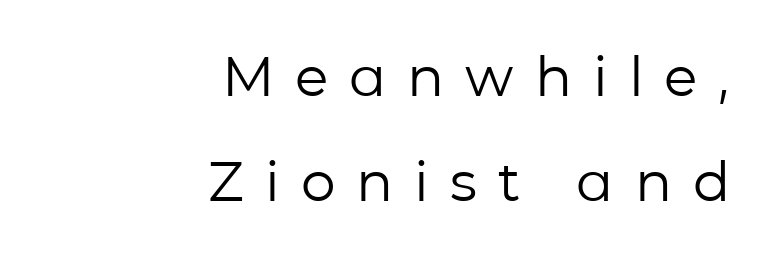
The image shows 55 px regular-weight sans-serif type, upright; set right-aligned, loose line spacing (1.91x), unusually wide letter spacing (+0.38 em), not underlined; low stroke contrast and a medium x-height.
